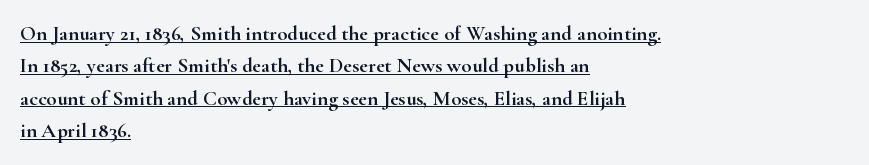
Q: Is the text italic (slanted)? A: No, it is upright.
Q: Is the text underlined? A: Yes.
Q: How is the paragraph aligned? A: Left-aligned.
Q: Is the spacing between letters normal or unusually wide? A: Normal.
Q: Is the spacing between lines tight, normal or loose? A: Normal.
